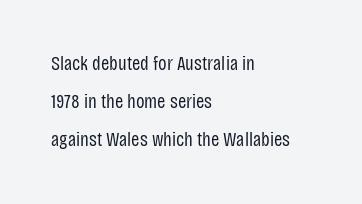
Descenders hang freely into open space. The specimen reads as upright at a glance. How are the letters spaced? Ordinarily, with no added tracking. Teacher's note: observe the even left margin — that is flush-left alignment.
